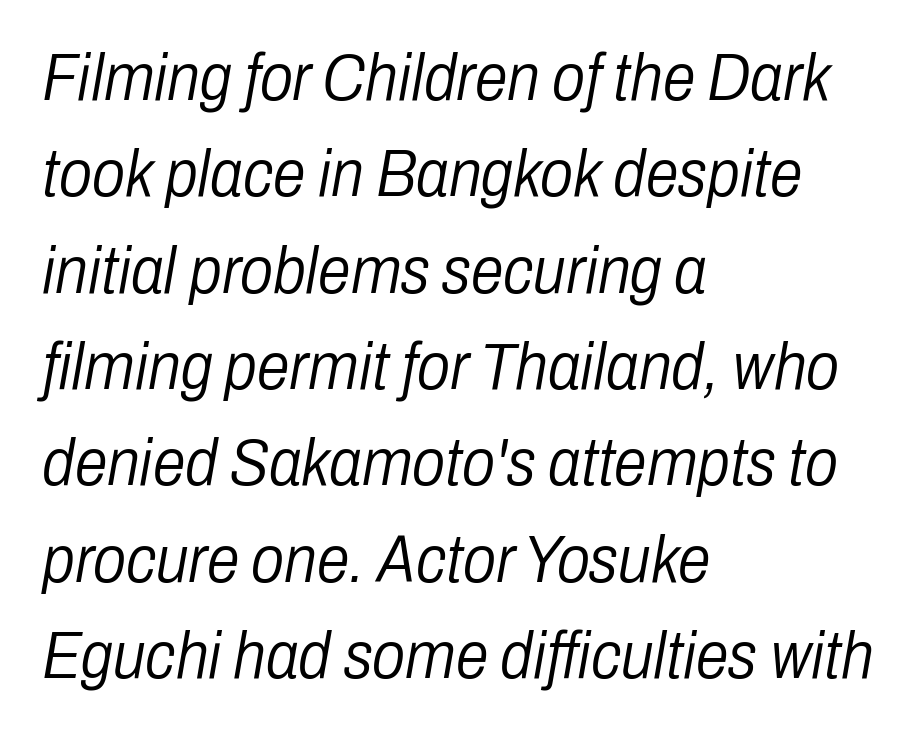
This rendering uses left alignment, leaving the right contour irregular. Each stroke keeps to a modest, everyday thickness or less. Default kerning and tracking; the words read as compact shapes. Notice how the stems are inclined rather than vertical — that's the hallmark of italics. Summary of vertical rhythm: regular, with standard interline spacing. Character widths vary here, with narrow letters taking less room than wide ones.
